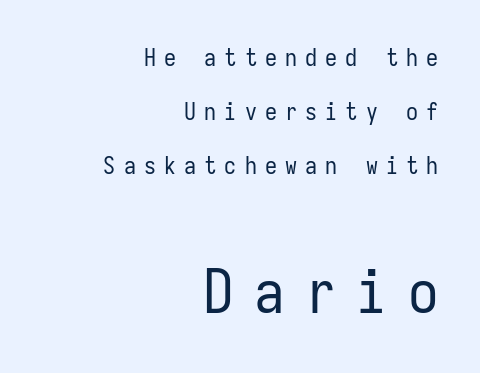
The image shows 61 px regular-weight, condensed sans-serif type, upright, monospaced; set right-aligned, loose line spacing (2.26x), unusually wide letter spacing (+0.34 em), not underlined; the second (bottom) block is 2.54x larger; low stroke contrast and a medium x-height.
